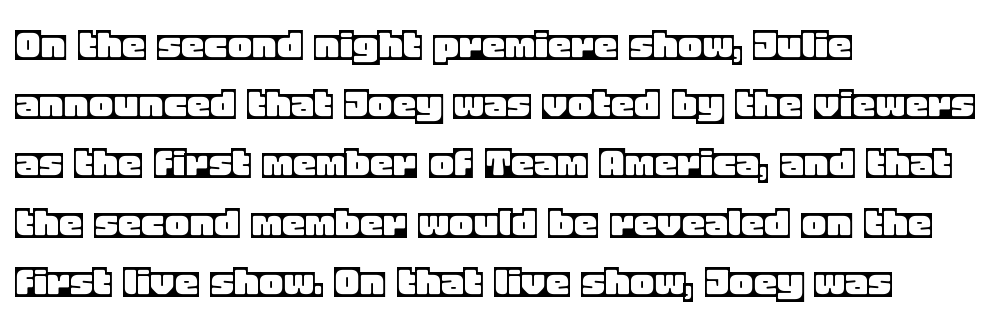
{"italic": "no", "width": "normal", "x_height": "large", "monospaced": "no", "underline": "no", "align": "left", "line_spacing": "normal", "line_spacing_ratio": 1.26, "letter_spacing": "normal", "letter_spacing_em": 0.0, "glyph_px": 47}
